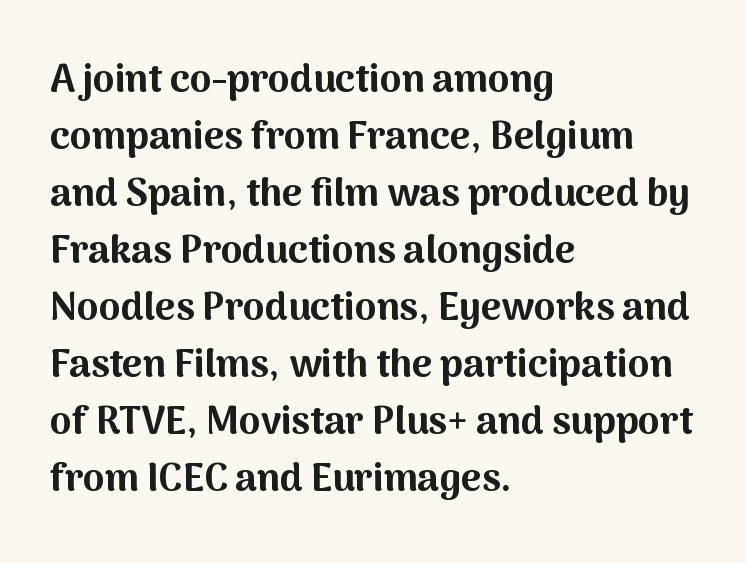
Upright lettering throughout. Every row of glyphs begins at an identical x-position on the left. The rendering shows plain stroke endings on the letterforms — a sans-serif design. The line texture is even and compact thanks to regular tracking.
